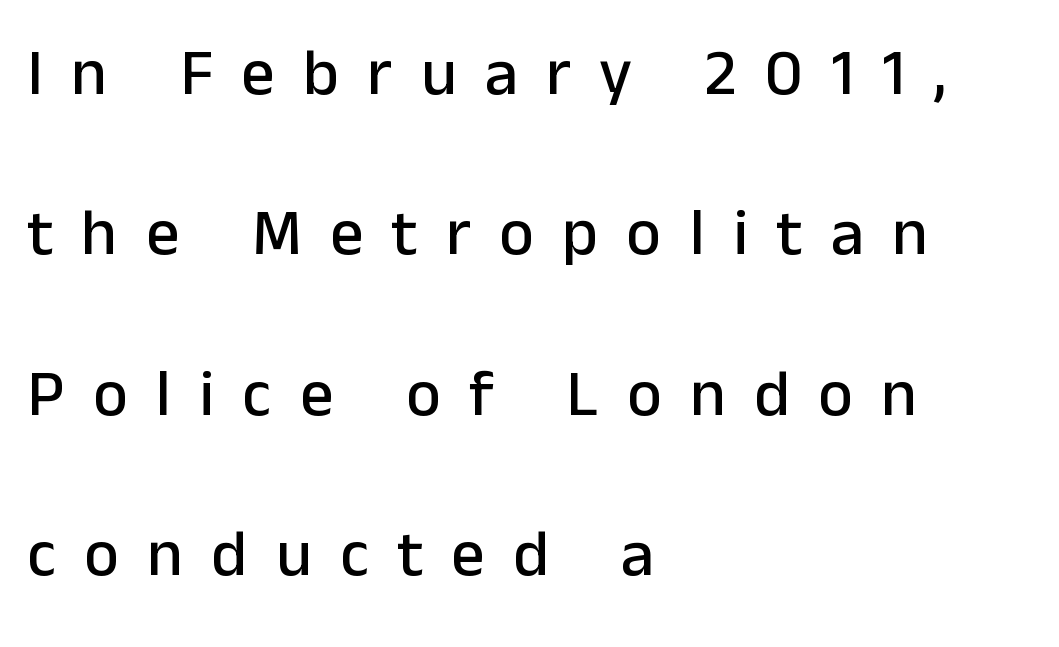
The image shows 66 px sans-serif type, upright; set left-aligned, loose line spacing (2.43x), unusually wide letter spacing (+0.43 em), not underlined; low stroke contrast and a medium x-height.
